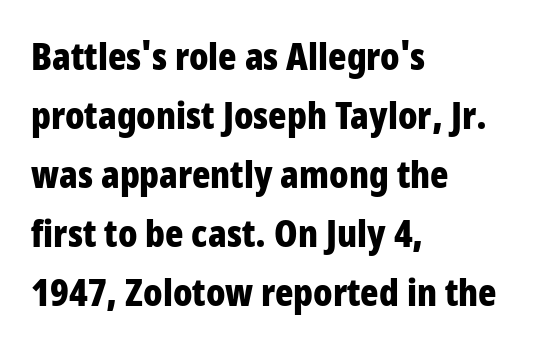
Chunky letters — that's bold for sure. Think of a printed novel: that variable character pitch is what you see here. Short note: letters normally spaced. The passage shown stacks its lines at a standard gap. Observe the absence of serifs on each vertical stroke in this sample.
